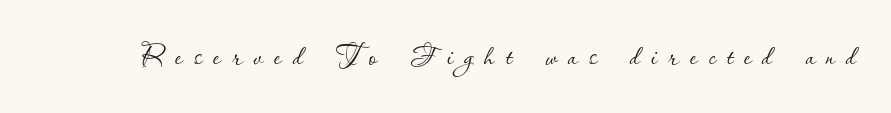
Q: Is the text bold? A: No.
Q: Is the text italic (slanted)? A: Yes.
Q: Is the text underlined? A: No.
Q: Is the spacing between letters normal or unusually wide? A: Unusually wide.
Q: Width (condensed, normal, or wide)? A: Normal.
Q: Stroke contrast? A: Low.
Q: x-height? A: Small.
Q: Monospaced? A: No.
